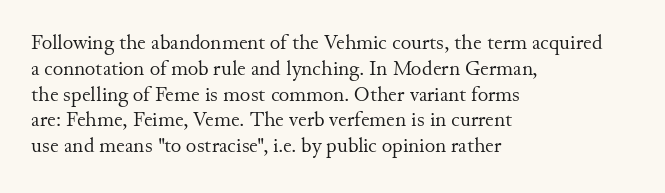
Interline gaps are of average width in this sample. Style check: upright. Tracking here is standard; glyphs follow each other at the usual distance. Stroke mass is kept to a normal reading level or below. Beneath every word, the page is bare. Leftover space on each line is placed entirely after the last word.
